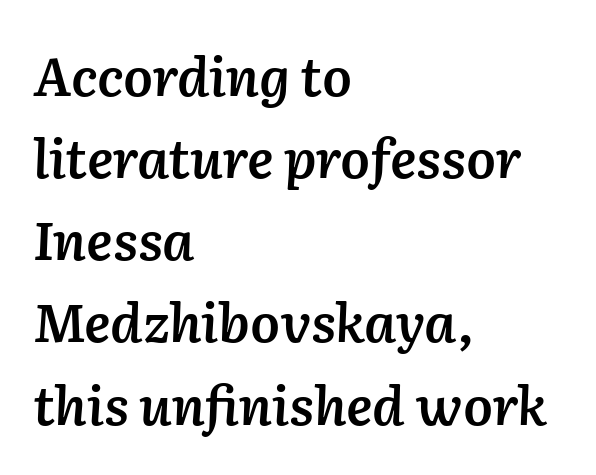
The image shows 53 px semibold type, italic (leaning right); set left-aligned, normal line spacing (1.55x), normal letter spacing, not underlined; low stroke contrast and a medium x-height.
